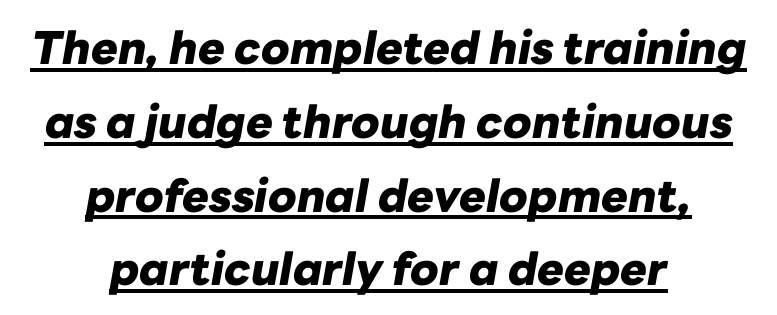
Each glyph is drawn with heavy, bold strokes. Evenly set lines give the paragraph a standard silhouette. This sample is center-justified, so both line endings float freely. The letters advance in unequal steps, a hallmark of proportional type.
